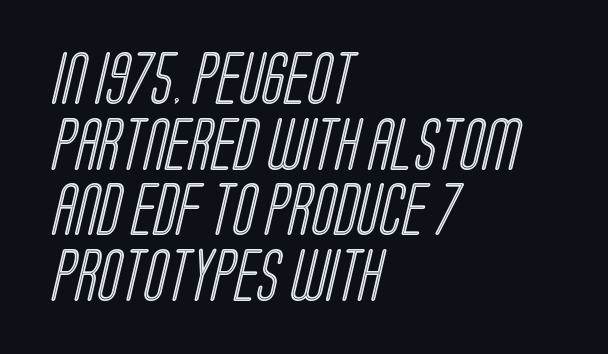
Q: Is the text underlined? A: No.
Q: How is the paragraph aligned? A: Left-aligned.
Q: Is the spacing between letters normal or unusually wide? A: Normal.
Q: Width (condensed, normal, or wide)? A: Condensed.
Q: x-height? A: Large.
Q: Monospaced? A: No.
